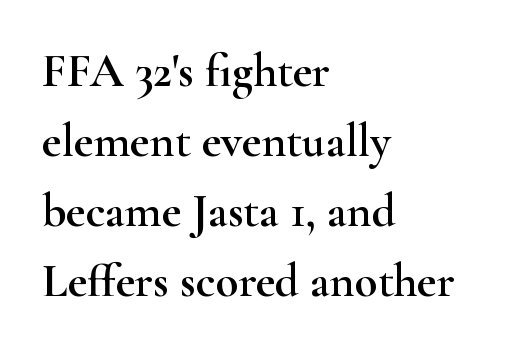
Q: Is the text italic (slanted)? A: No, it is upright.
Q: Is the typeface a serif or a sans-serif typeface? A: Serif.
Q: Is the text underlined? A: No.
Q: How is the paragraph aligned? A: Left-aligned.
Q: Is the spacing between letters normal or unusually wide? A: Normal.
Q: Is the spacing between lines tight, normal or loose? A: Normal.
Q: Width (condensed, normal, or wide)? A: Wide.
Q: Stroke contrast? A: High.
Q: x-height? A: Small.
Q: Monospaced? A: No.
